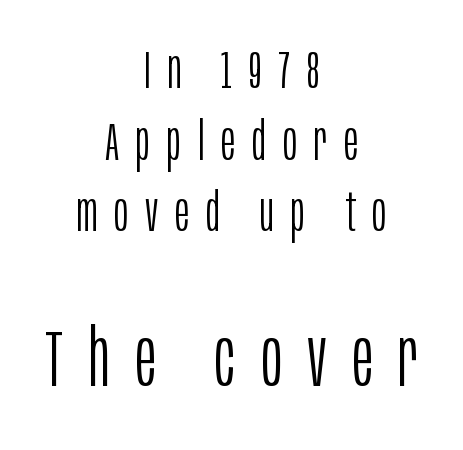
Rendered with straight, roman letterforms. The rendering inserts visible extra space after every character. Underlining? Definitely not there. The rendering enlarges the type as you move from the upper chunk to the lower. A typesetter would call this proportional, since set widths differ per character. The text was rendered using a sans face with plain stroke endings.
